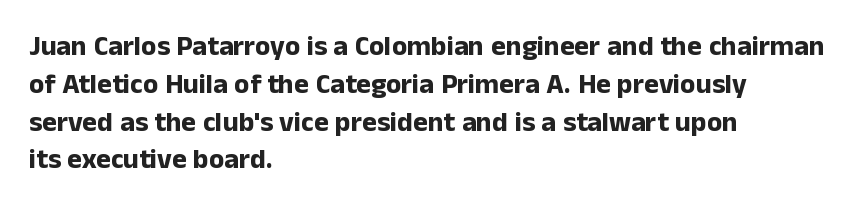
Line beginnings align vertically; line endings do not. You'd pick this weight for a headline — it's a proper bold. There is no visible air inserted between adjacent glyphs. Each row of text sits above clean, open space. The glyphs in this specimen are sans serif.
